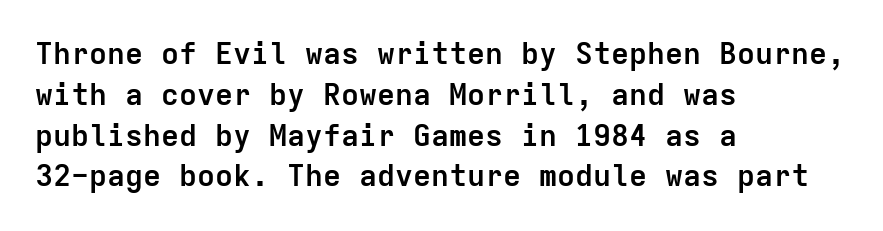
The rendering uses a moderate line-height, typical for paragraphs. Decoration check: the copy has no underline. Posture: vertical. Is the block centered? No — it sits flush against the left margin. A full-strength bold gives these letters their thick strokes.
